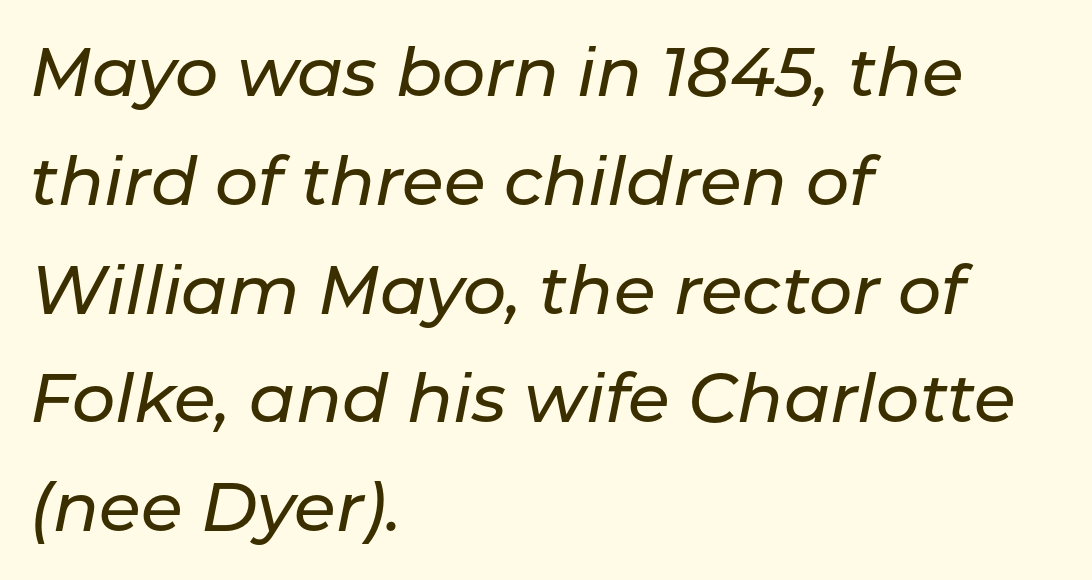
Yep, that's italic — everything's leaning. Default kerning and tracking; the words read as compact shapes. Descenders are the only things crossing below the line. Is this a fixed-width face? No — the glyphs have proportional, varying widths.
